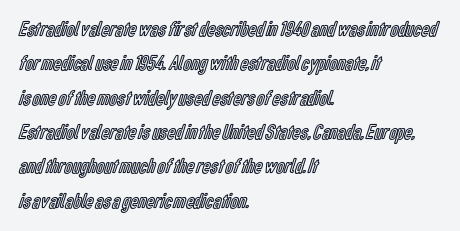
Q: Is the text italic (slanted)? A: Yes.
Q: Is the text underlined? A: No.
Q: How is the paragraph aligned? A: Left-aligned.
Q: Is the spacing between letters normal or unusually wide? A: Normal.
Q: Is the spacing between lines tight, normal or loose? A: Normal.
